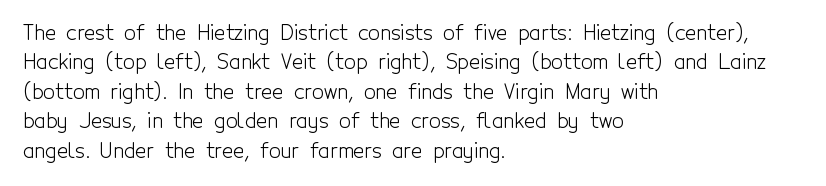
{"italic": "no", "bold": "no", "underline": "no", "align": "left", "line_spacing": "normal", "line_spacing_ratio": 1.4, "letter_spacing": "normal", "letter_spacing_em": 0.0, "glyph_px": 21}
